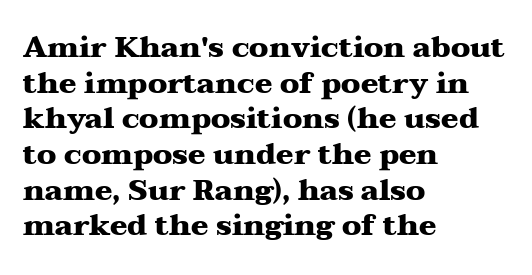
{"serif": "yes", "italic": "no", "bold": "yes", "weight": "heavy", "width": "wide", "stroke_contrast": "medium", "x_height": "medium", "monospaced": "no", "underline": "no", "align": "left", "line_spacing_ratio": 1.23, "letter_spacing": "normal", "letter_spacing_em": 0.0, "glyph_px": 29}
